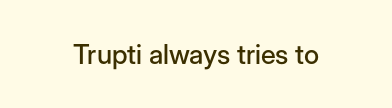
{"italic": "no", "underline": "no", "letter_spacing": "normal", "letter_spacing_em": 0.0, "glyph_px": 27}
